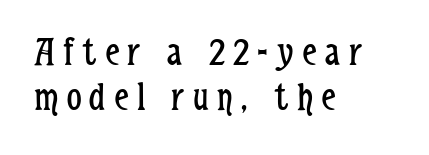
The image shows 41 px regular-weight, condensed sans-serif type, upright; set left-aligned, tight line spacing (1.09x), unusually wide letter spacing (+0.21 em), not underlined; low stroke contrast and a medium x-height.
